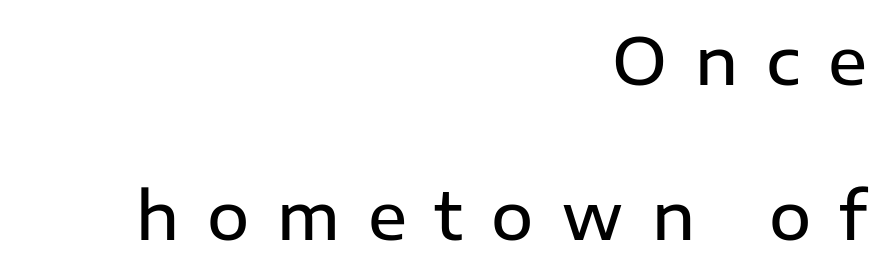
The image shows 65 px semibold sans-serif type, upright; set right-aligned, loose line spacing (2.38x), unusually wide letter spacing (+0.43 em), not underlined; low stroke contrast and a medium x-height.
